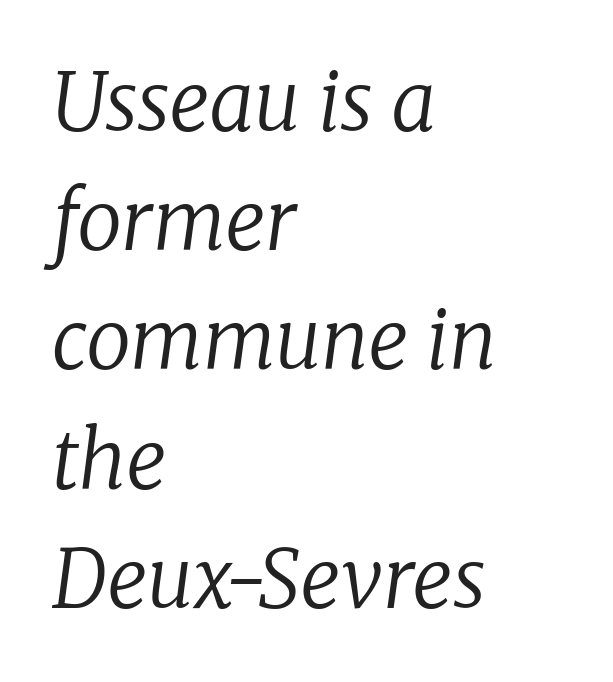
{"serif": "yes", "italic": "yes", "lean": "right", "slant_degrees": 8, "bold": "no", "weight": "regular", "width": "normal", "stroke_contrast": "low", "x_height": "medium", "monospaced": "no", "underline": "no", "align": "left", "line_spacing": "normal", "line_spacing_ratio": 1.49, "letter_spacing": "normal", "letter_spacing_em": 0.0, "glyph_px": 80}
